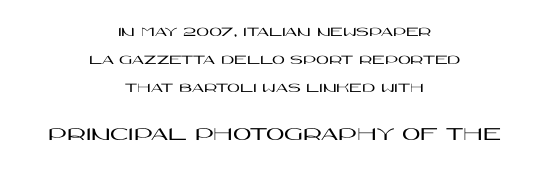
{"italic": "no", "underline": "no", "align": "center", "line_spacing": "loose", "line_spacing_ratio": 2.01, "letter_spacing": "normal", "letter_spacing_em": 0.0, "larger_block": "second", "size_ratio": 1.43, "glyph_px": 20}
